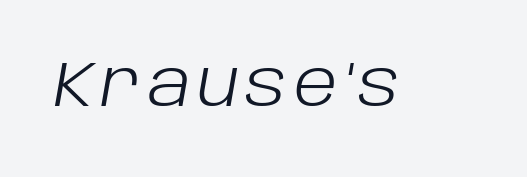
Q: Is the text bold? A: No.
Q: Is the text italic (slanted)? A: Yes, it leans right by about 10 degrees.
Q: Is the text underlined? A: No.
Q: Width (condensed, normal, or wide)? A: Normal.
Q: Stroke contrast? A: Low.
Q: x-height? A: Large.
Q: Monospaced? A: No.
